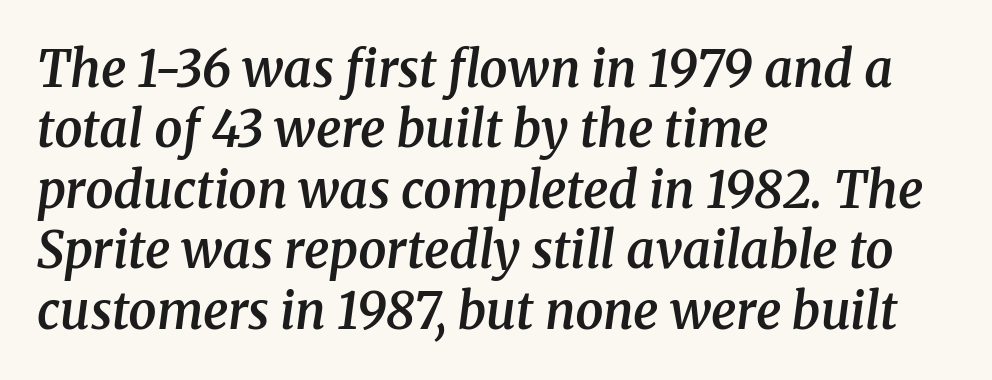
The image shows 50 px semibold serif type, italic (leaning right); set left-aligned, line spacing 1.21x, normal letter spacing, not underlined; medium stroke contrast and a medium x-height.
